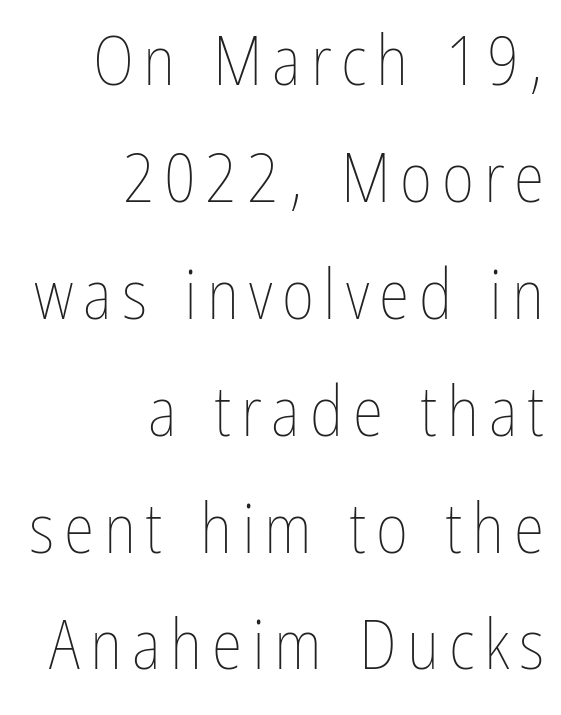
Q: Is the text bold? A: No.
Q: Is the text italic (slanted)? A: No, it is upright.
Q: Is the text underlined? A: No.
Q: How is the paragraph aligned? A: Right-aligned.
Q: Is the spacing between lines tight, normal or loose? A: Normal.
Q: Width (condensed, normal, or wide)? A: Condensed.
Q: Stroke contrast? A: Low.
Q: x-height? A: Medium.
Q: Monospaced? A: No.
